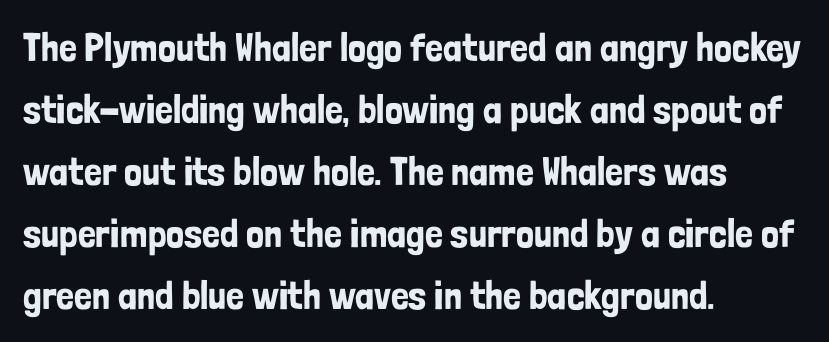
The rendering anchors every line to the left-hand side. Vertical spacing — default. The typography opts for an upright posture over an oblique one. Varying glyph widths throughout — classic text-font behaviour. Rule under the text: the space is simply empty.
